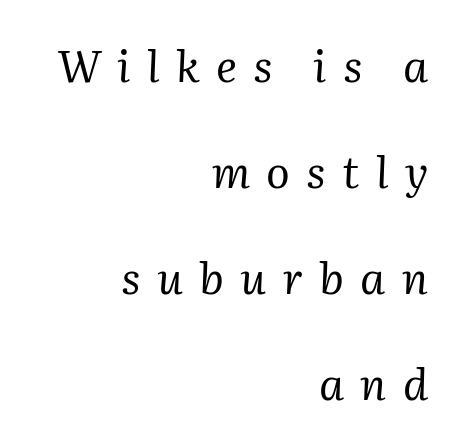
Q: Is the text bold? A: No.
Q: Is the text italic (slanted)? A: Yes, it leans right by about 2 degrees.
Q: Is the typeface a serif or a sans-serif typeface? A: Serif.
Q: Is the text underlined? A: No.
Q: How is the paragraph aligned? A: Right-aligned.
Q: Is the spacing between letters normal or unusually wide? A: Unusually wide.
Q: Is the spacing between lines tight, normal or loose? A: Loose.
Q: Width (condensed, normal, or wide)? A: Normal.
Q: Stroke contrast? A: Medium.
Q: x-height? A: Medium.
Q: Monospaced? A: No.
